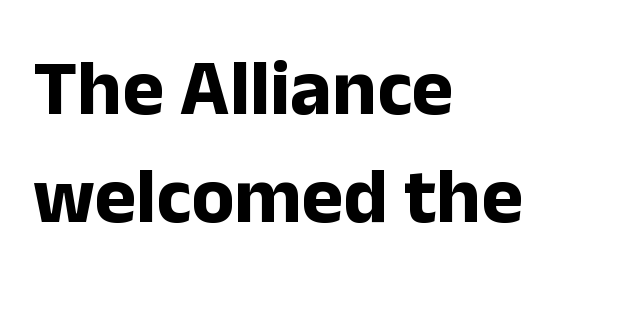
The image shows 79 px bold sans-serif type, upright; set left-aligned, normal line spacing (1.37x), normal letter spacing, not underlined; low stroke contrast and a medium x-height.
